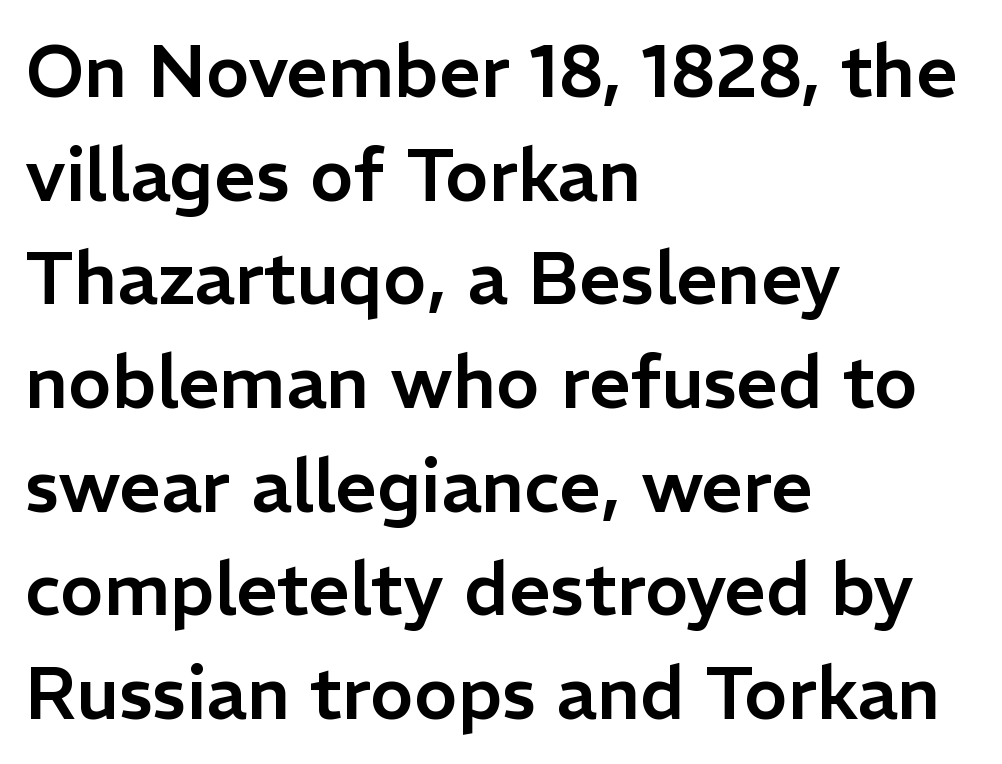
Every stem runs plumb, perpendicular to the baseline. Note the varied advance widths — an 'i' is clearly narrower than an 'm'. Regular leading. Anything drawn beneath the words? Only blank space. One-word summary of the alignment: left. Unlike a traditional serif, this face leaves its strokes unadorned.
